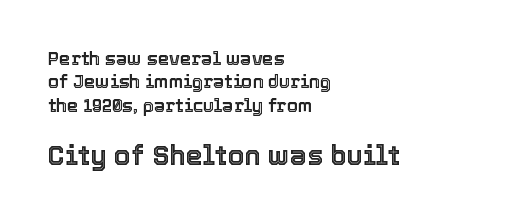
The image shows 27 px text type, upright; set left-aligned, normal line spacing (1.3x), normal letter spacing, not underlined; the second (bottom) block is 1.5x larger.
